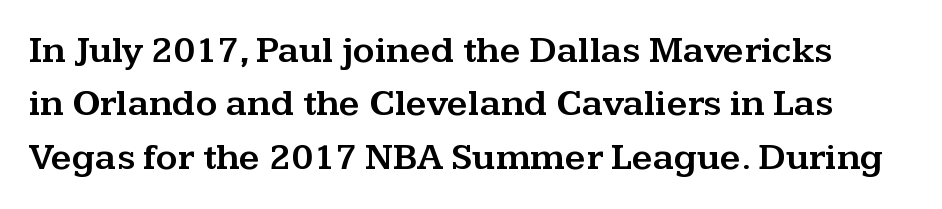
Q: Is the text italic (slanted)? A: No, it is upright.
Q: Is the typeface a serif or a sans-serif typeface? A: Serif.
Q: Is the text underlined? A: No.
Q: Is the spacing between letters normal or unusually wide? A: Normal.
Q: Is the spacing between lines tight, normal or loose? A: Normal.
Q: Width (condensed, normal, or wide)? A: Wide.
Q: Stroke contrast? A: Medium.
Q: x-height? A: Medium.
Q: Monospaced? A: No.
